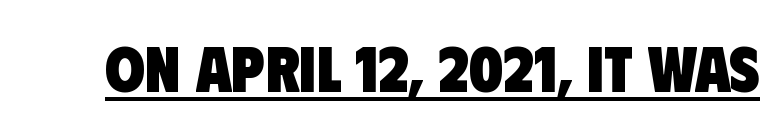
The image shows 65 px heavy, condensed sans-serif type; set normal letter spacing, underlined; low stroke contrast and a large x-height.
